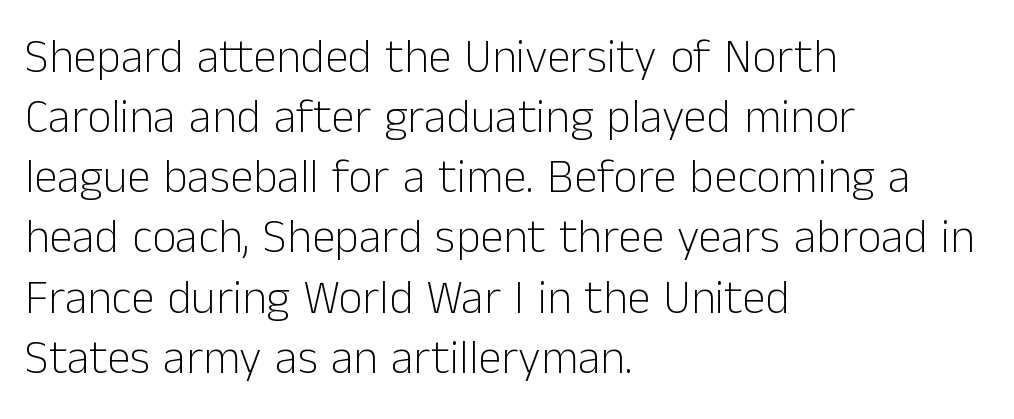
The image shows 47 px light sans-serif type, upright; set left-aligned, normal line spacing (1.28x), normal letter spacing, not underlined; low stroke contrast and a medium x-height.
